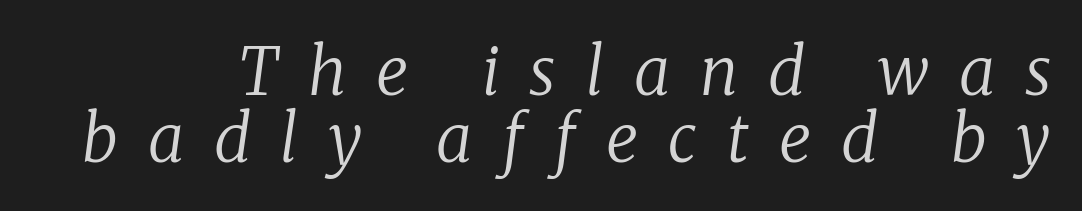
Q: Is the text bold? A: No.
Q: Is the text italic (slanted)? A: Yes, it leans right by about 8 degrees.
Q: Is the typeface a serif or a sans-serif typeface? A: Serif.
Q: Is the text underlined? A: No.
Q: Is the spacing between letters normal or unusually wide? A: Unusually wide.
Q: Is the spacing between lines tight, normal or loose? A: Tight.
Q: Width (condensed, normal, or wide)? A: Normal.
Q: Stroke contrast? A: Low.
Q: x-height? A: Medium.
Q: Monospaced? A: No.
